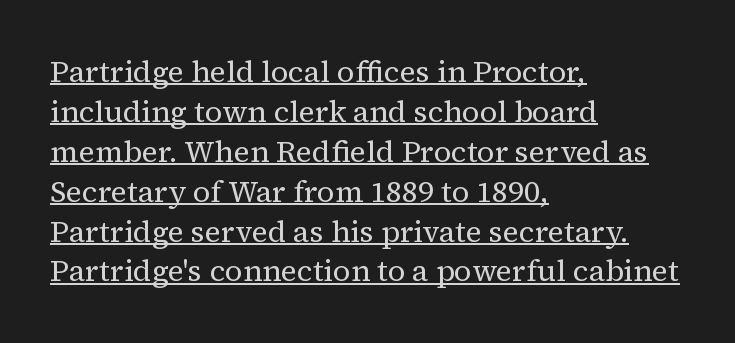
The image shows 30 px regular-weight serif type, upright; set left-aligned, normal line spacing (1.33x), normal letter spacing, underlined; medium stroke contrast and a medium x-height.
